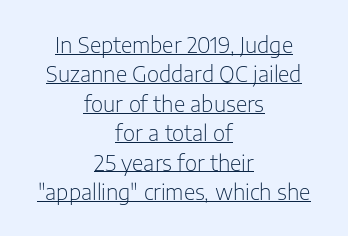
{"italic": "no", "bold": "no", "underline": "yes", "align": "center", "line_spacing": "normal", "line_spacing_ratio": 1.4, "letter_spacing": "normal", "letter_spacing_em": 0.0, "glyph_px": 21}
